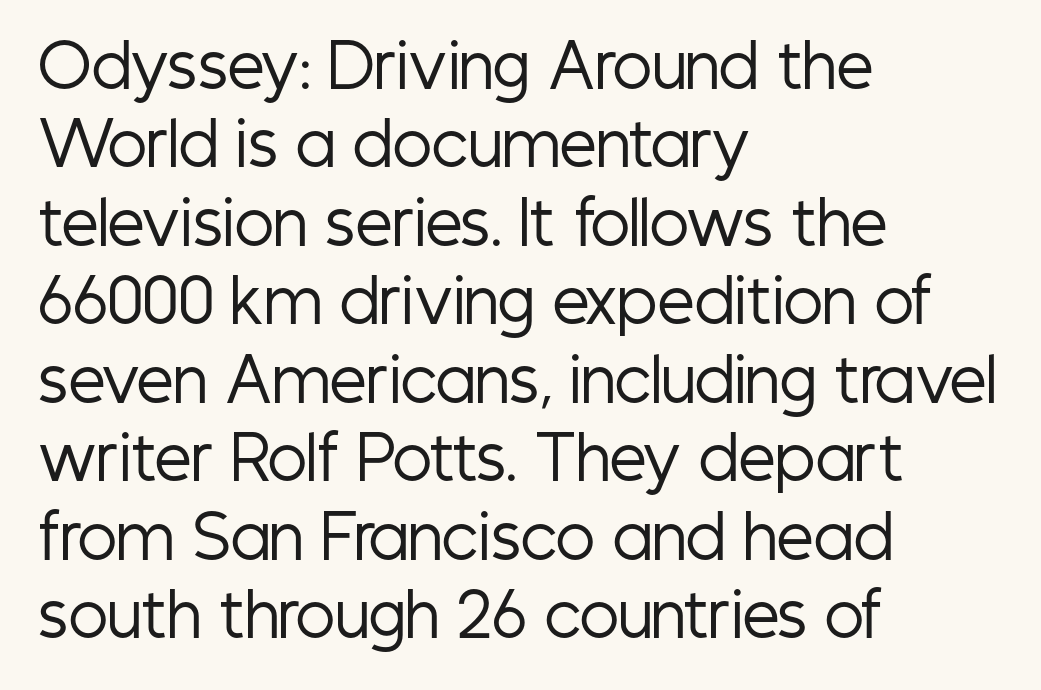
The image shows 59 px regular-weight, condensed sans-serif type, upright; set left-aligned, normal line spacing (1.33x), normal letter spacing, not underlined; low stroke contrast and a medium x-height.
